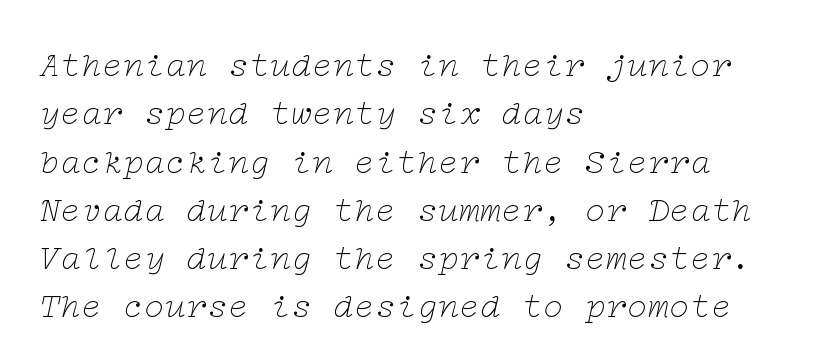
Q: Is the text bold? A: No.
Q: Is the text italic (slanted)? A: Yes, it leans right by about 12 degrees.
Q: Is the typeface a serif or a sans-serif typeface? A: Serif.
Q: Is the text underlined? A: No.
Q: How is the paragraph aligned? A: Left-aligned.
Q: Is the spacing between letters normal or unusually wide? A: Normal.
Q: Is the spacing between lines tight, normal or loose? A: Normal.
Q: Width (condensed, normal, or wide)? A: Wide.
Q: Stroke contrast? A: Low.
Q: x-height? A: Medium.
